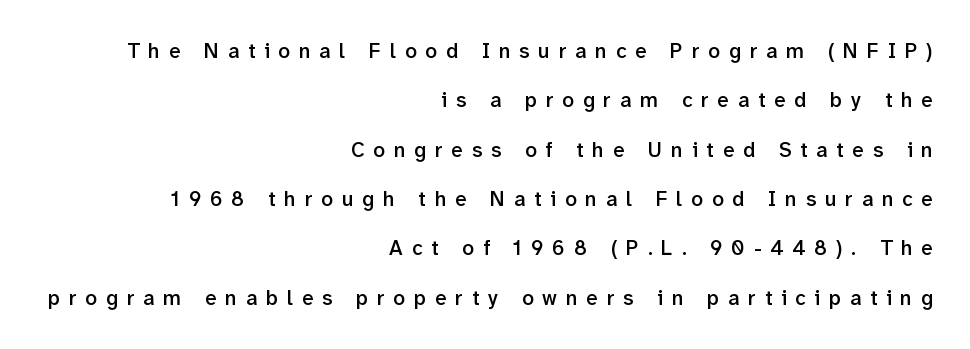
The image shows 21 px text type, upright; set right-aligned, loose line spacing (2.35x), unusually wide letter spacing (+0.42 em), not underlined.
